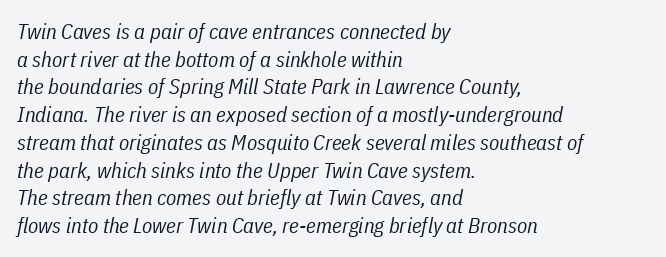
The image shows 21 px text type, italic (leaning right); set left-aligned, normal line spacing (1.32x), normal letter spacing, not underlined.
